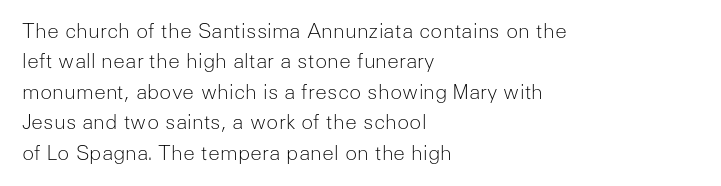
{"italic": "no", "bold": "no", "underline": "no", "align": "left", "line_spacing": "normal", "line_spacing_ratio": 1.52, "letter_spacing": "normal", "letter_spacing_em": 0.0, "glyph_px": 20}
